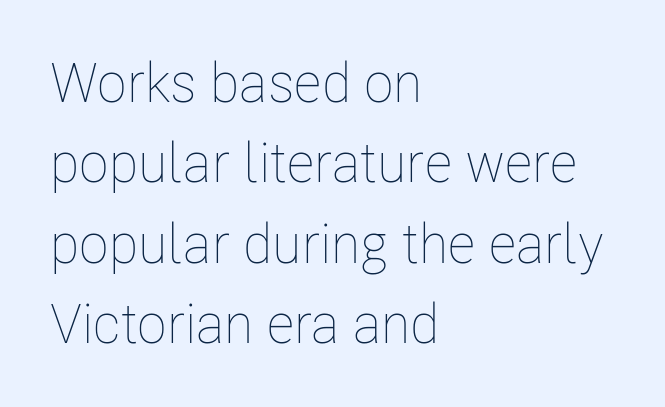
Q: Is the text bold? A: No.
Q: Is the text italic (slanted)? A: No, it is upright.
Q: Is the text underlined? A: No.
Q: How is the paragraph aligned? A: Left-aligned.
Q: Is the spacing between letters normal or unusually wide? A: Normal.
Q: Is the spacing between lines tight, normal or loose? A: Normal.
Q: Width (condensed, normal, or wide)? A: Condensed.
Q: Stroke contrast? A: Low.
Q: x-height? A: Medium.
Q: Monospaced? A: No.
